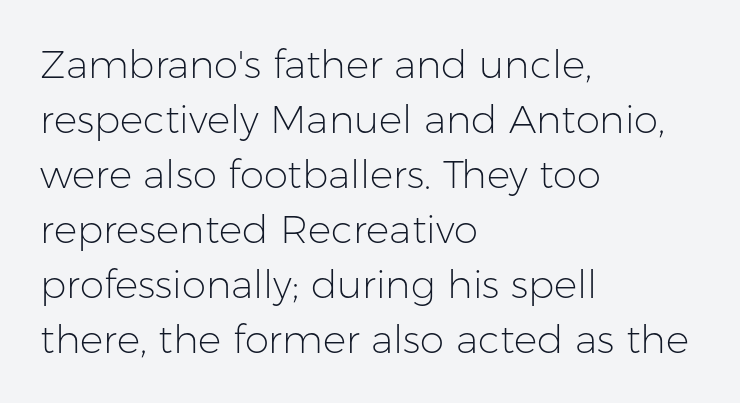
{"serif": "no", "italic": "no", "bold": "no", "weight": "light", "width": "normal", "stroke_contrast": "low", "x_height": "medium", "monospaced": "no", "underline": "no", "align": "left", "line_spacing": "normal", "line_spacing_ratio": 1.41, "letter_spacing": "normal", "letter_spacing_em": 0.0, "glyph_px": 39}
